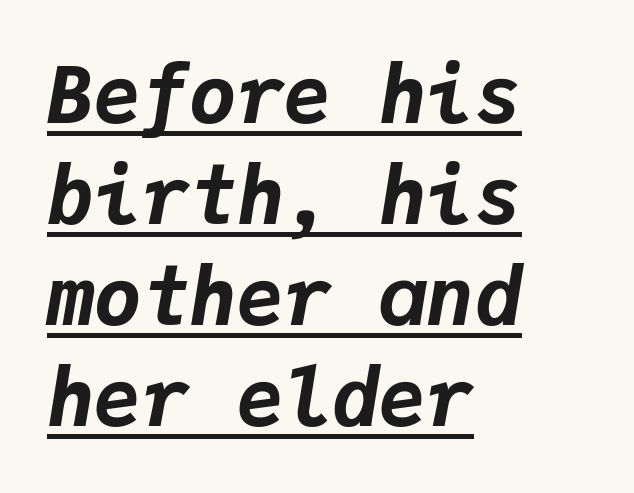
Q: Is the text bold? A: Yes.
Q: Is the text italic (slanted)? A: Yes, it leans right by about 9 degrees.
Q: Is the text underlined? A: Yes.
Q: How is the paragraph aligned? A: Left-aligned.
Q: Is the spacing between letters normal or unusually wide? A: Normal.
Q: Is the spacing between lines tight, normal or loose? A: Normal.
Q: Width (condensed, normal, or wide)? A: Normal.
Q: Stroke contrast? A: Low.
Q: x-height? A: Medium.
Q: Monospaced? A: Yes.
